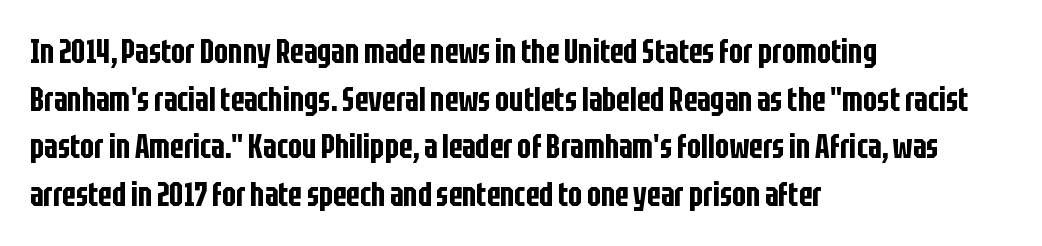
{"serif": "no", "italic": "no", "width": "condensed", "stroke_contrast": "low", "x_height": "large", "monospaced": "no", "underline": "no", "align": "left", "line_spacing": "normal", "line_spacing_ratio": 1.44, "letter_spacing": "normal", "letter_spacing_em": 0.0, "glyph_px": 33}
